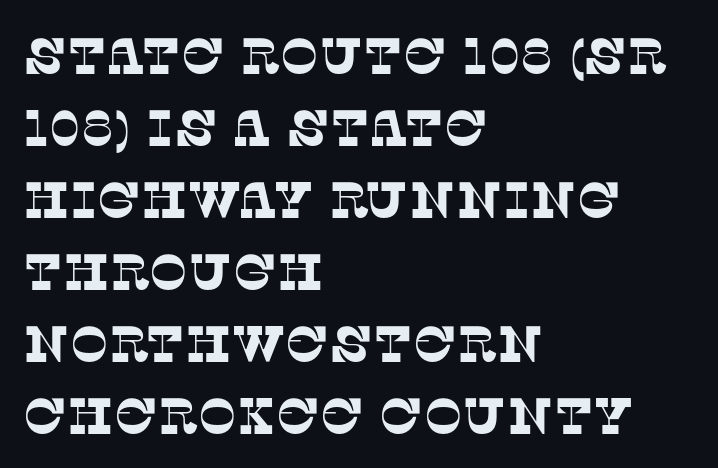
The image shows 51 px serif type; set left-aligned, normal line spacing (1.41x), normal letter spacing, not underlined; low stroke contrast and a large x-height.
